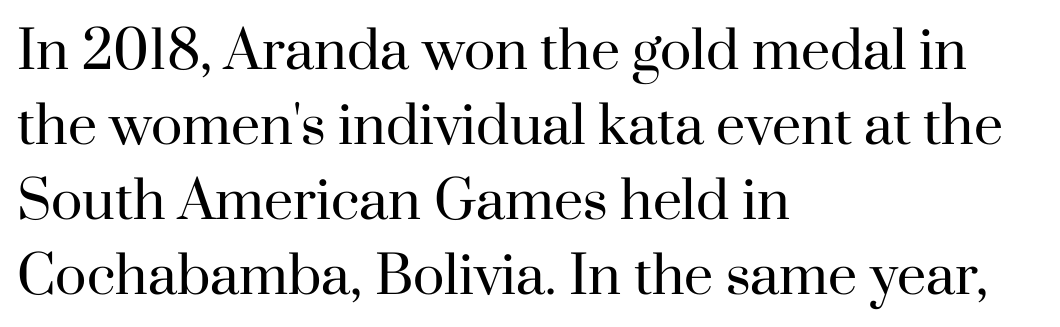
Q: Is the text bold? A: No.
Q: Is the text italic (slanted)? A: No, it is upright.
Q: Is the typeface a serif or a sans-serif typeface? A: Serif.
Q: Is the text underlined? A: No.
Q: How is the paragraph aligned? A: Left-aligned.
Q: Is the spacing between letters normal or unusually wide? A: Normal.
Q: Is the spacing between lines tight, normal or loose? A: Normal.
Q: Width (condensed, normal, or wide)? A: Normal.
Q: Stroke contrast? A: High.
Q: x-height? A: Small.
Q: Monospaced? A: No.
